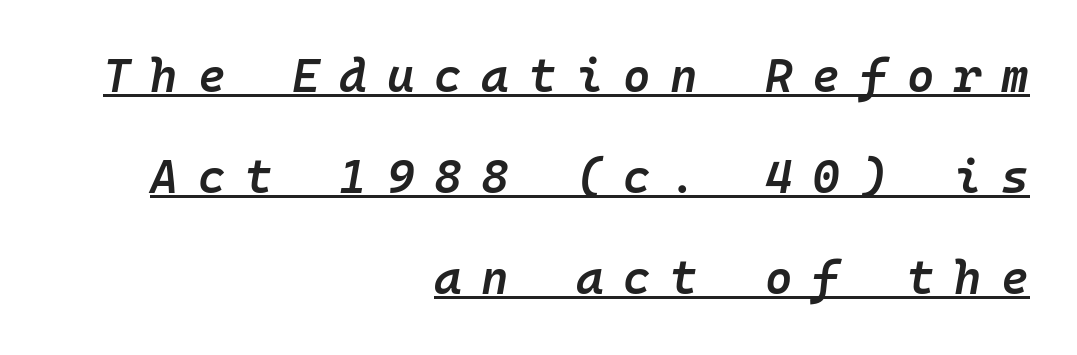
The image shows 47 px semibold type, italic (leaning right), monospaced; set right-aligned, loose line spacing (2.15x), unusually wide letter spacing (+0.42 em), underlined; low stroke contrast and a medium x-height.
